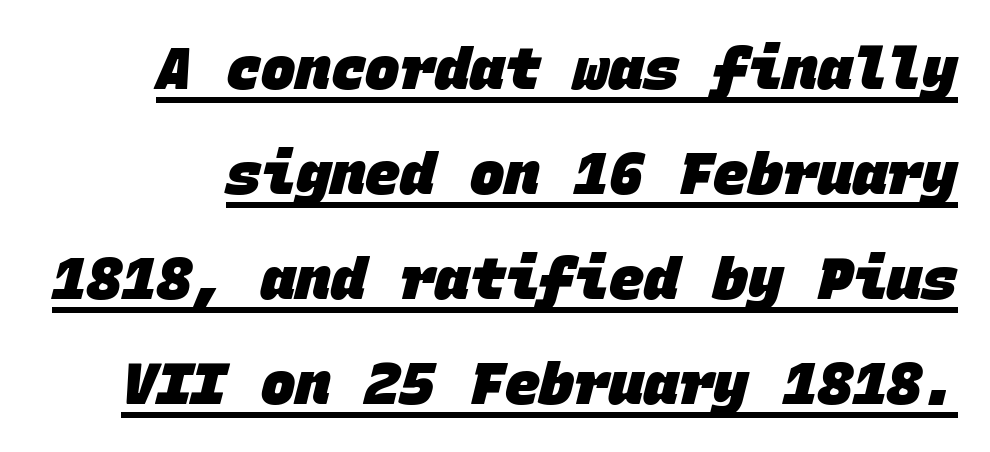
Q: Is the text bold? A: Yes.
Q: Is the typeface a serif or a sans-serif typeface? A: Sans-serif.
Q: Is the text underlined? A: Yes.
Q: Is the spacing between letters normal or unusually wide? A: Normal.
Q: Width (condensed, normal, or wide)? A: Normal.
Q: Stroke contrast? A: Low.
Q: x-height? A: Large.
Q: Monospaced? A: Yes.
